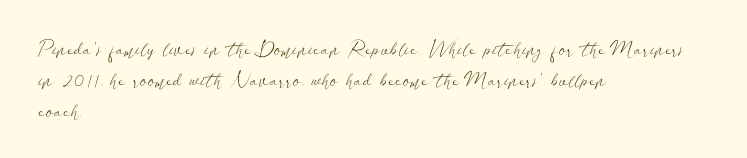
Unmarked baselines from the first word to the last. Between one letter and the next there's only the usual sliver of space. Left-aligned paragraph, ragged on the right. Compared with typical paragraphs, the rows here are spaced about the same.
